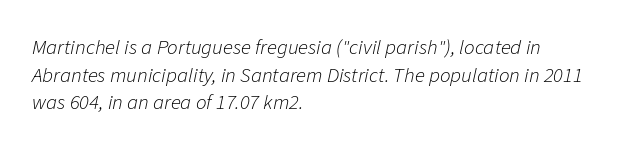
{"italic": "yes", "lean": "right", "slant_degrees": 11, "bold": "no", "underline": "no", "align": "left", "line_spacing": "normal", "line_spacing_ratio": 1.32, "letter_spacing": "normal", "letter_spacing_em": 0.0, "glyph_px": 21}
